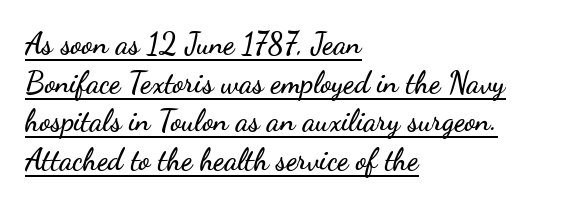
Q: Is the text italic (slanted)? A: Yes.
Q: Is the typeface a serif or a sans-serif typeface? A: Sans-serif.
Q: Is the text underlined? A: Yes.
Q: How is the paragraph aligned? A: Left-aligned.
Q: Is the spacing between letters normal or unusually wide? A: Normal.
Q: Is the spacing between lines tight, normal or loose? A: Normal.
Q: Width (condensed, normal, or wide)? A: Wide.
Q: Stroke contrast? A: Low.
Q: x-height? A: Small.
Q: Monospaced? A: No.
